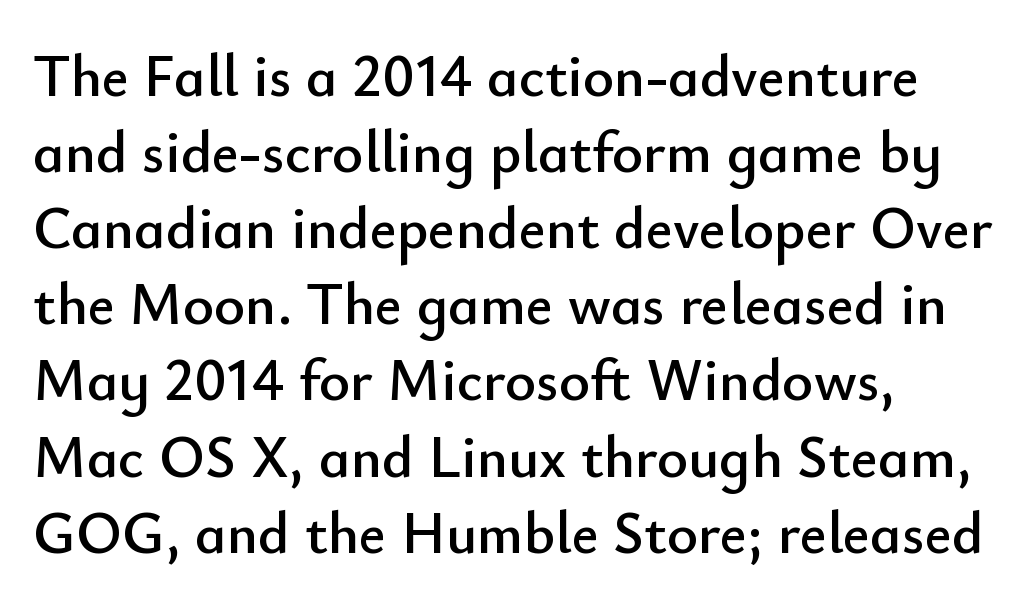
The image shows 59 px sans-serif type, upright; set left-aligned, normal line spacing (1.29x), normal letter spacing, not underlined; low stroke contrast and a small x-height.
